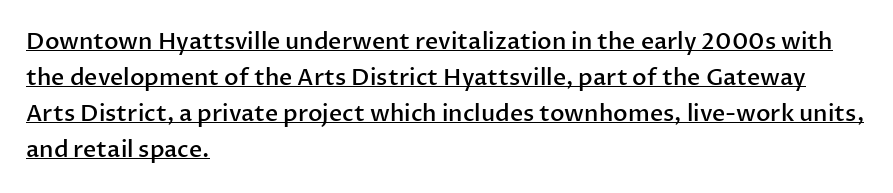
{"italic": "no", "bold": "semi", "underline": "yes", "align": "left", "line_spacing": "normal", "line_spacing_ratio": 1.57, "letter_spacing": "normal", "letter_spacing_em": 0.0, "glyph_px": 23}
